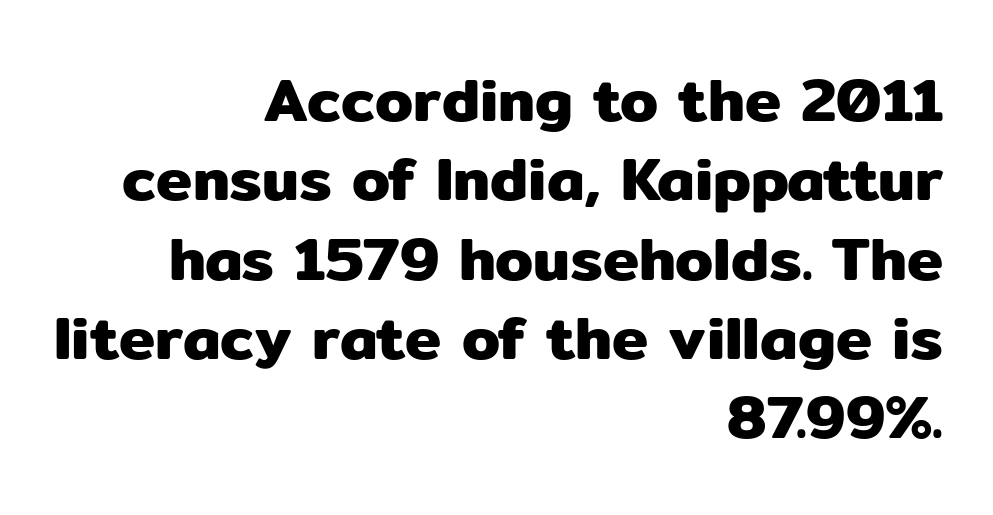
The font's upright variant was chosen for this text. The text was rendered using a sans face with plain stroke endings. The rag falls on the left side of this text block. Look at the tracking — it's just the regular setting, nothing added.
